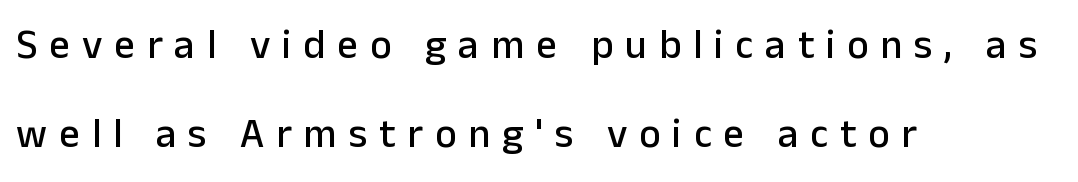
The image shows 41 px sans-serif type, upright; set left-aligned, loose line spacing (2.18x), unusually wide letter spacing (+0.29 em), not underlined; low stroke contrast and a medium x-height.
